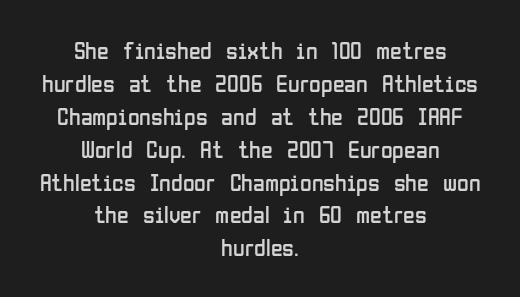
Unmarked baselines from the first word to the last. Both edges are ragged and mirror each other, which tells us the setting is centered. Every character sits straight up, as roman type does. The passage shown is not bold in any degree.
